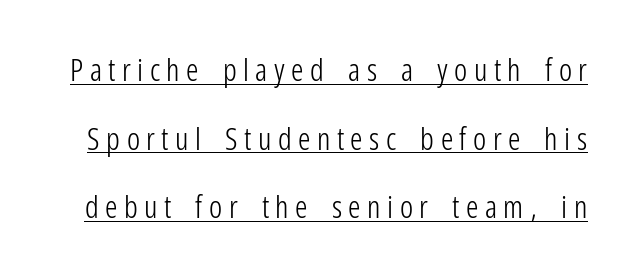
This sample uses a sans-serif face. Is there much room between lines? Yes — plenty of vertical air separates them. This is underlined copy, the kind a proofreader might mark for attention. Characters remain perfectly vertical along every line. How are the letters spaced? Widely, with obvious added tracking. Each stroke keeps to a modest, everyday thickness or less.
